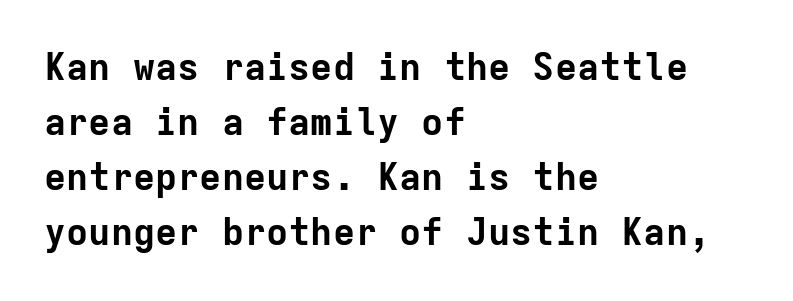
Q: Is the text bold? A: Yes.
Q: Is the text italic (slanted)? A: No, it is upright.
Q: Is the typeface a serif or a sans-serif typeface? A: Sans-serif.
Q: Is the text underlined? A: No.
Q: How is the paragraph aligned? A: Left-aligned.
Q: Is the spacing between letters normal or unusually wide? A: Normal.
Q: Is the spacing between lines tight, normal or loose? A: Normal.
Q: Width (condensed, normal, or wide)? A: Normal.
Q: Stroke contrast? A: Low.
Q: x-height? A: Medium.
Q: Monospaced? A: Yes.
